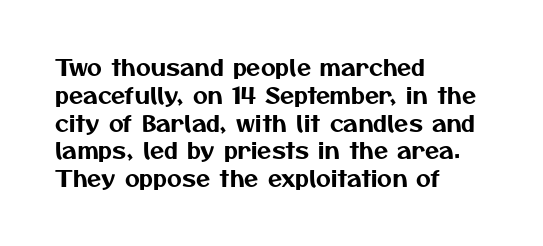
Q: Is the text underlined? A: No.
Q: How is the paragraph aligned? A: Left-aligned.
Q: Is the spacing between letters normal or unusually wide? A: Normal.
